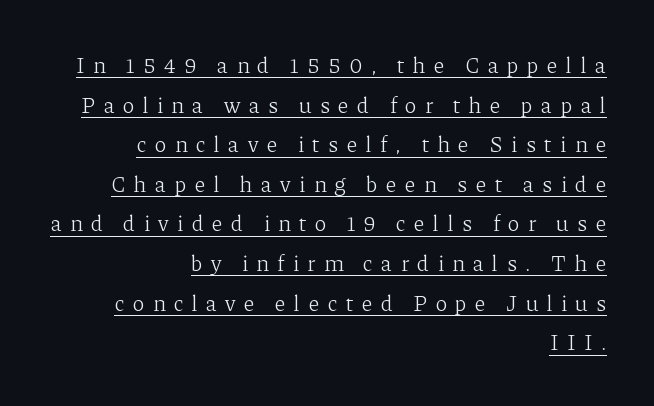
Q: Is the text bold? A: No.
Q: Is the text italic (slanted)? A: No, it is upright.
Q: Is the text underlined? A: Yes.
Q: How is the paragraph aligned? A: Right-aligned.
Q: Is the spacing between letters normal or unusually wide? A: Unusually wide.
